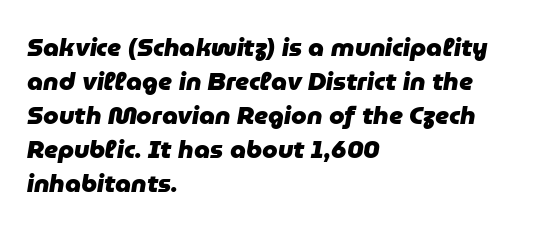
Quick note: underline off. Typographic density is high because the face is bold. The font's italic variant was chosen for this text. In terms of leading, this rendering sits right in the middle.
